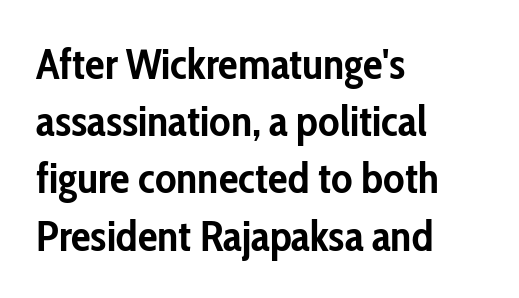
Q: Is the text bold? A: Yes.
Q: Is the text italic (slanted)? A: No, it is upright.
Q: Is the typeface a serif or a sans-serif typeface? A: Sans-serif.
Q: Is the text underlined? A: No.
Q: How is the paragraph aligned? A: Left-aligned.
Q: Is the spacing between letters normal or unusually wide? A: Normal.
Q: Is the spacing between lines tight, normal or loose? A: Normal.
Q: Width (condensed, normal, or wide)? A: Condensed.
Q: Stroke contrast? A: Low.
Q: x-height? A: Medium.
Q: Monospaced? A: No.
